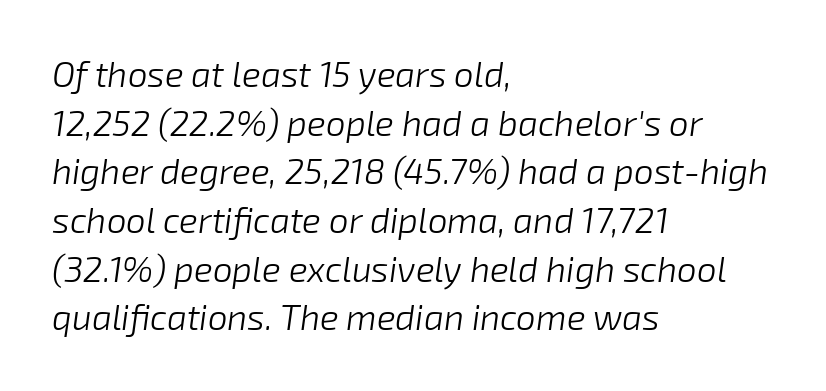
{"italic": "yes", "lean": "right", "slant_degrees": 8, "bold": "no", "weight": "light", "width": "normal", "stroke_contrast": "low", "x_height": "medium", "monospaced": "no", "underline": "no", "align": "left", "line_spacing": "normal", "line_spacing_ratio": 1.39, "letter_spacing": "normal", "letter_spacing_em": 0.0, "glyph_px": 35}
